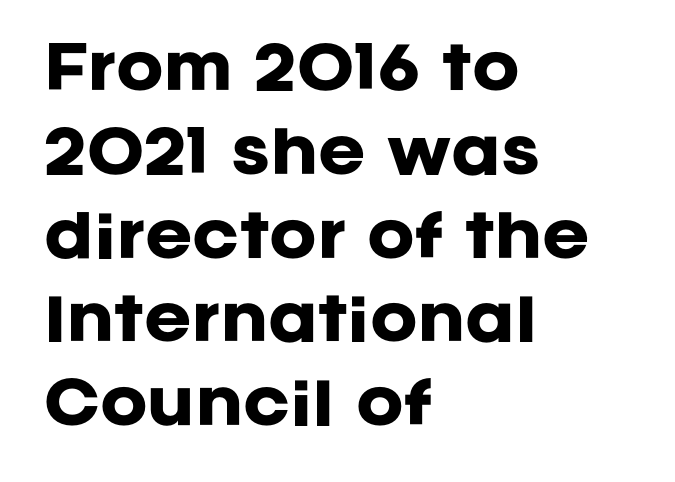
The image shows 57 px heavy sans-serif type, upright; set left-aligned, normal line spacing (1.47x), normal letter spacing, not underlined; low stroke contrast and a large x-height.
